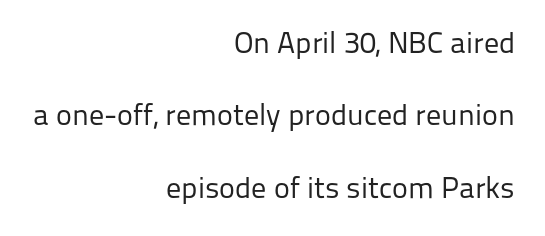
This is sans-serif lettering, the kind often seen on screens and signage. Every character sits straight up, as roman type does. Nothing unusual about the tracking: characters are spaced as the font intends. Counters stay open thanks to moderate or lighter strokes. Think of a printed novel: that variable character pitch is what you see here.
